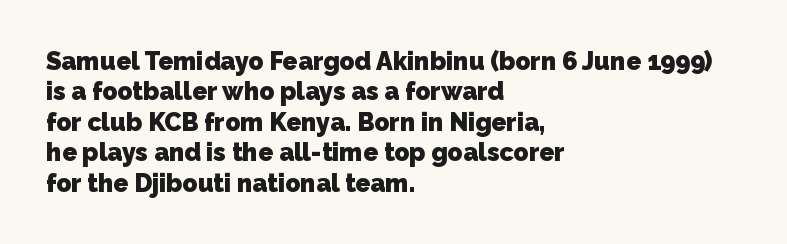
Summary of weight: heavy, a full bold. Lines of text with bare space underneath. Notice how the passage keeps a crisp vertical edge on the left only. The passage shown has conventional tracking throughout.
